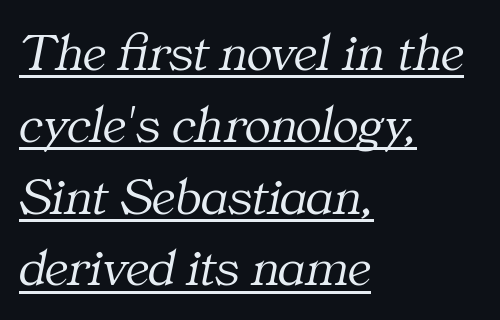
Compared with undecorated copy, this sample adds a rule below the words. The weight tops out at a normal text grade. In terms of letterspacing, this is plain default setting. The rendering uses natural spacing where letterforms have individual widths.
